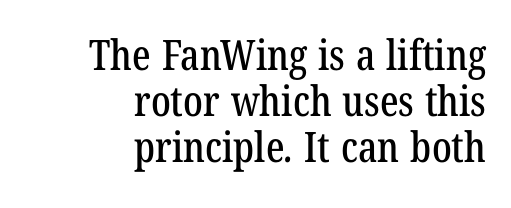
Q: Is the typeface a serif or a sans-serif typeface? A: Serif.
Q: Is the text underlined? A: No.
Q: How is the paragraph aligned? A: Right-aligned.
Q: Is the spacing between letters normal or unusually wide? A: Normal.
Q: Is the spacing between lines tight, normal or loose? A: Tight.
Q: Width (condensed, normal, or wide)? A: Condensed.
Q: Stroke contrast? A: Low.
Q: x-height? A: Medium.
Q: Monospaced? A: No.
